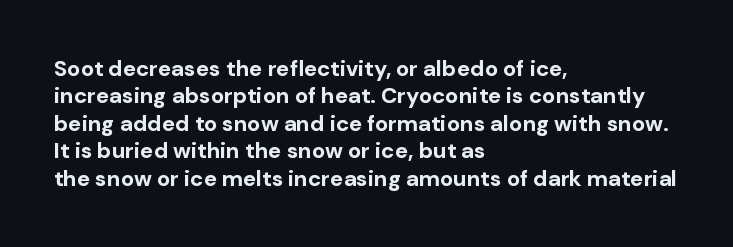
{"italic": "no", "bold": "yes", "underline": "no", "align": "left", "line_spacing": "normal", "line_spacing_ratio": 1.25, "letter_spacing": "normal", "letter_spacing_em": 0.0, "glyph_px": 22}
